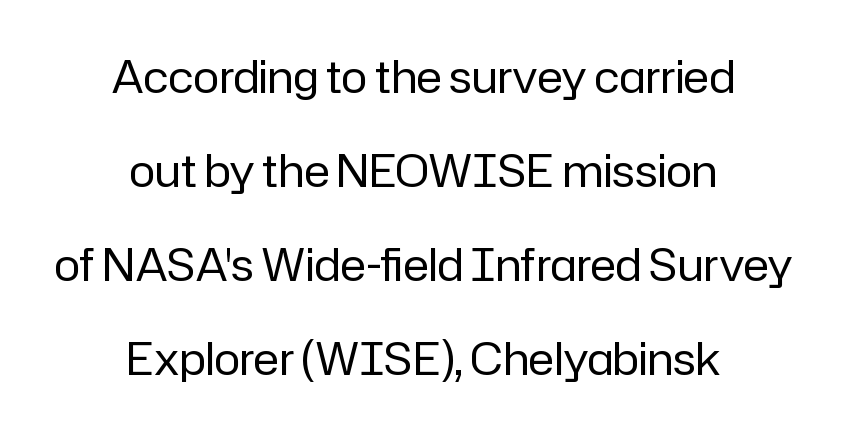
This sample has the flowing, uneven cadence of proportional lettering. Summary of weight: not heavy and not bold. A typesetter would call this leading open, well beyond the default. The paragraph has two soft edges and a firm central axis. This rendering employs a face without finishing strokes, i.e., a sans-serif.
